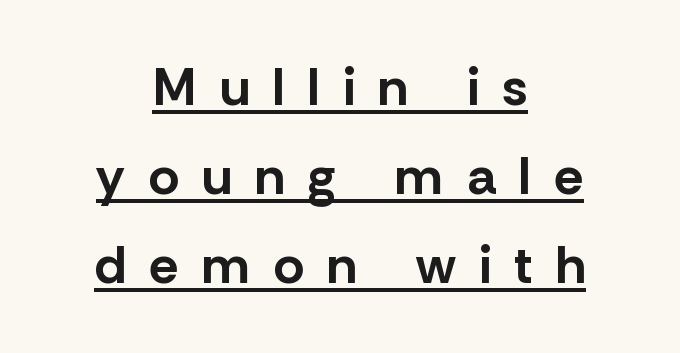
The image shows 53 px bold sans-serif type, upright; set centered, normal line spacing (1.68x), unusually wide letter spacing (+0.44 em), underlined; low stroke contrast and a medium x-height.
